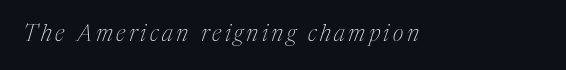
Q: Is the text bold? A: No.
Q: Is the text italic (slanted)? A: Yes, it leans right by about 17 degrees.
Q: Is the text underlined? A: No.
